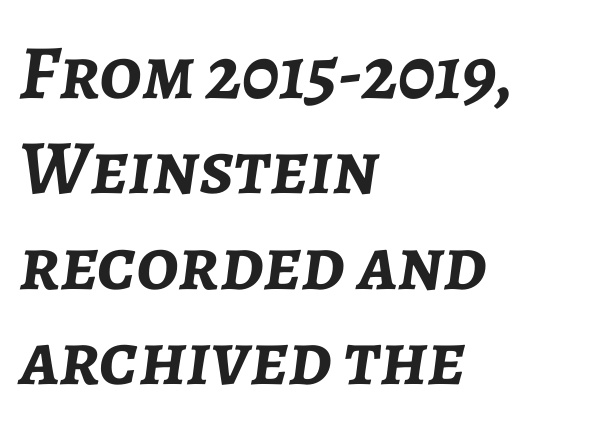
These lines keep a tight, regular rhythm from letter to letter. A bare baseline throughout the passage. Look at the stroke-to-counter ratio: heavy, a bold. This sample has the flowing, uneven cadence of proportional lettering.
